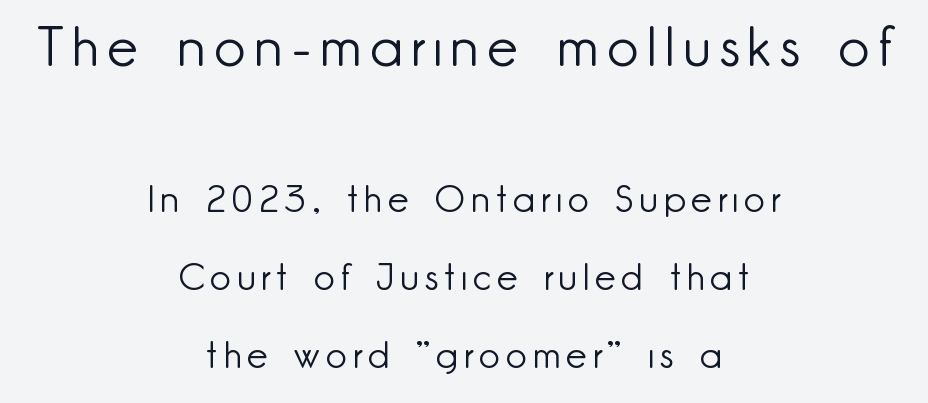
Q: Is the text bold? A: No.
Q: Is the text italic (slanted)? A: No, it is upright.
Q: Is the typeface a serif or a sans-serif typeface? A: Sans-serif.
Q: Is the text underlined? A: No.
Q: How is the paragraph aligned? A: Centered.
Q: Is the spacing between lines tight, normal or loose? A: Loose.
Q: Which block of text is set in a larger size, the first (top) or the second (bottom)? A: The first (top) one.
Q: Width (condensed, normal, or wide)? A: Normal.
Q: Stroke contrast? A: Low.
Q: x-height? A: Small.
Q: Monospaced? A: No.
